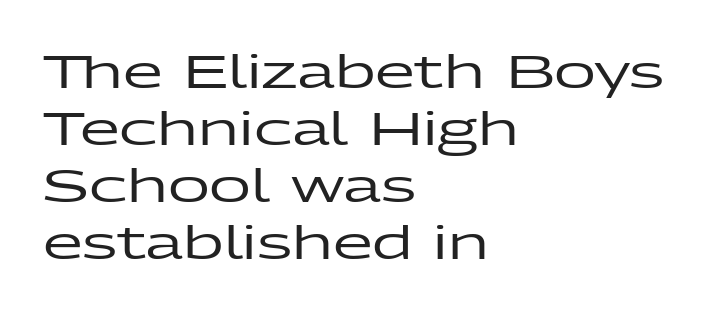
The image shows 46 px wide sans-serif type, upright; set left-aligned, line spacing 1.24x, normal letter spacing, not underlined; low stroke contrast and a medium x-height.
